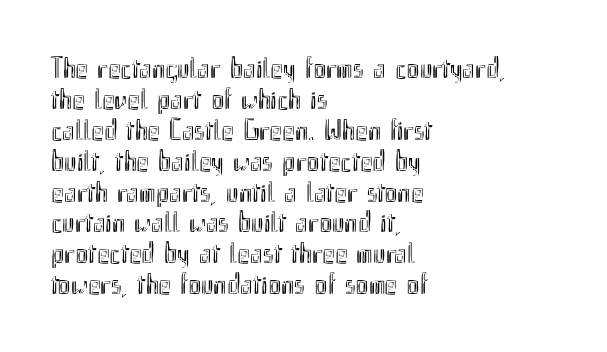
Short note: letters normally spaced. Any mark beneath the type? The region is blank. The paragraph shown leans on its left margin. Italic? Not at all — the glyphs are vertical. Line spacing here is tight.
